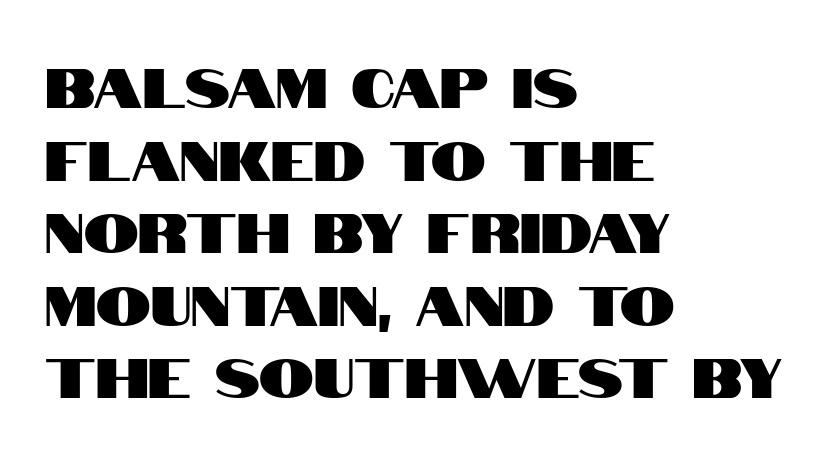
{"serif": "no", "italic": "no", "width": "condensed", "stroke_contrast": "high", "x_height": "large", "monospaced": "no", "underline": "no", "align": "left", "line_spacing": "normal", "line_spacing_ratio": 1.32, "letter_spacing": "normal", "letter_spacing_em": 0.0, "glyph_px": 55}
